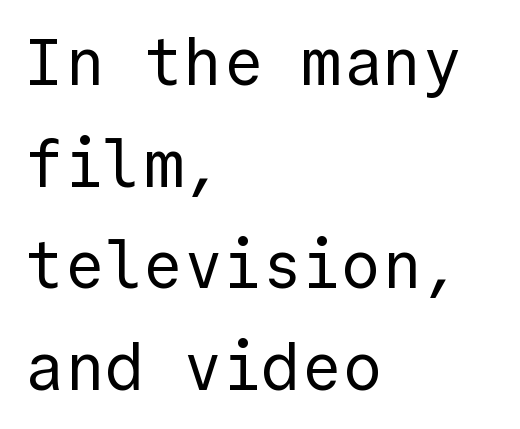
These lines are composed in type without serifs. The rendering uses a moderate line-height, typical for paragraphs. The letters look calm and open, with moderate or lighter stems. Tracking value appears to be zero — textbook default spacing. The words here are not underlined.
